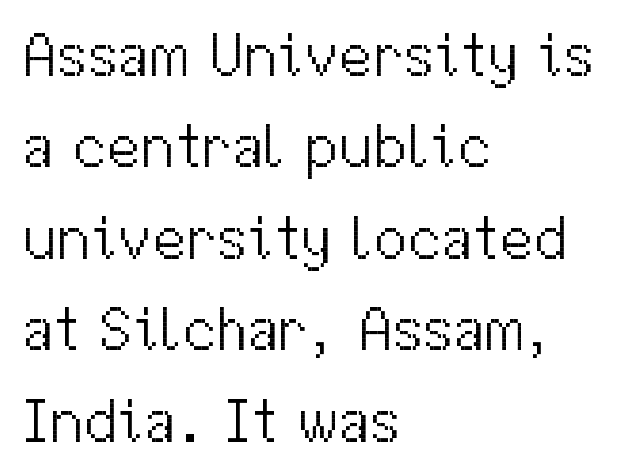
Character widths vary here, with narrow letters taking less room than wide ones. This sample keeps an unexceptional amount of space between lines. Weight: not bold — regular or lighter. The string is rendered with underlining switched off. Is there any slant? The stems are plumb. Grotesque or geometric, the face here clearly has no serifs.
